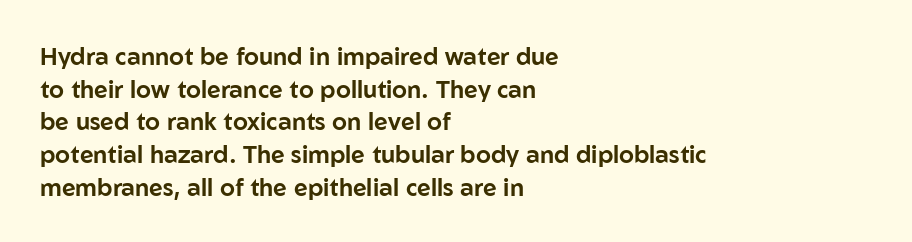
The vertical gap from one line to the next is medium. The rendering keeps characters at their native spacing. The axis of the letterforms is exactly vertical. Bare-footed words on every line. In CSS terms this would be text-align: left.
